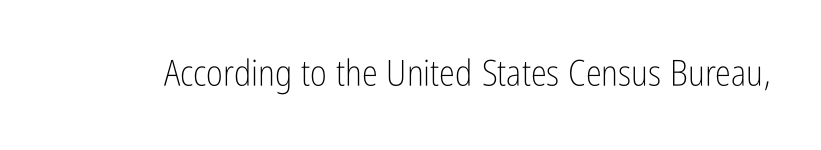
Q: Is the text bold? A: No.
Q: Is the text italic (slanted)? A: No, it is upright.
Q: Is the typeface a serif or a sans-serif typeface? A: Sans-serif.
Q: Is the text underlined? A: No.
Q: Is the spacing between letters normal or unusually wide? A: Normal.
Q: Width (condensed, normal, or wide)? A: Condensed.
Q: Stroke contrast? A: Low.
Q: x-height? A: Medium.
Q: Monospaced? A: No.
